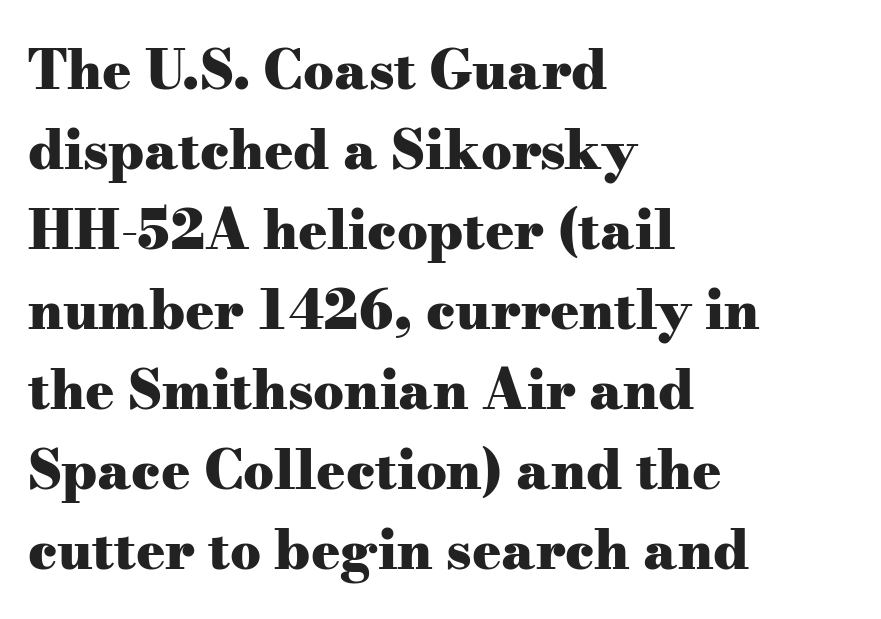
{"serif": "yes", "italic": "no", "bold": "yes", "weight": "heavy", "width": "wide", "stroke_contrast": "medium", "x_height": "small", "monospaced": "no", "underline": "no", "align": "left", "line_spacing": "normal", "line_spacing_ratio": 1.48, "letter_spacing": "normal", "letter_spacing_em": 0.0, "glyph_px": 54}
